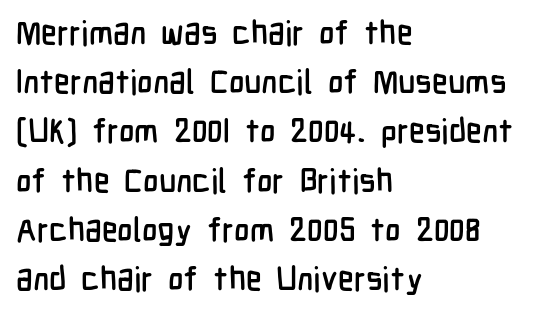
Q: Is the text italic (slanted)? A: No, it is upright.
Q: Is the typeface a serif or a sans-serif typeface? A: Sans-serif.
Q: Is the text underlined? A: No.
Q: How is the paragraph aligned? A: Left-aligned.
Q: Is the spacing between letters normal or unusually wide? A: Normal.
Q: Is the spacing between lines tight, normal or loose? A: Normal.
Q: Width (condensed, normal, or wide)? A: Condensed.
Q: Stroke contrast? A: Low.
Q: x-height? A: Medium.
Q: Monospaced? A: No.
